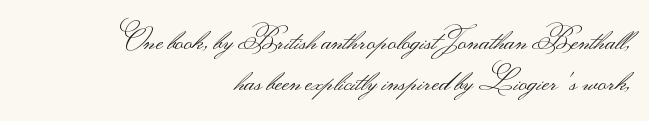
The image shows 29 px light, wide sans-serif type; set right-aligned, normal line spacing (1.41x), normal letter spacing, not underlined; medium stroke contrast.
